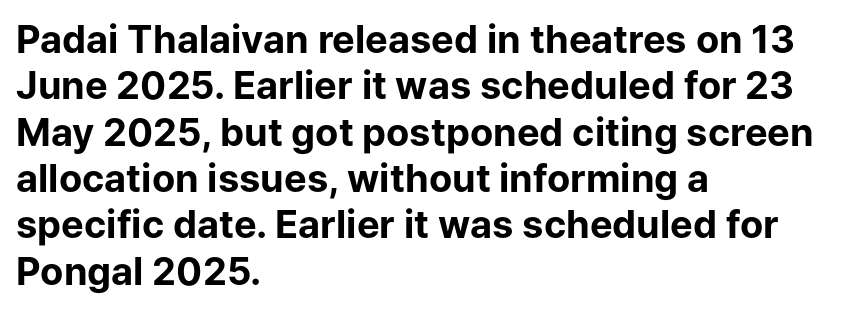
The image shows 38 px bold sans-serif type, upright; set left-aligned, line spacing 1.22x, normal letter spacing, not underlined; low stroke contrast and a medium x-height.
